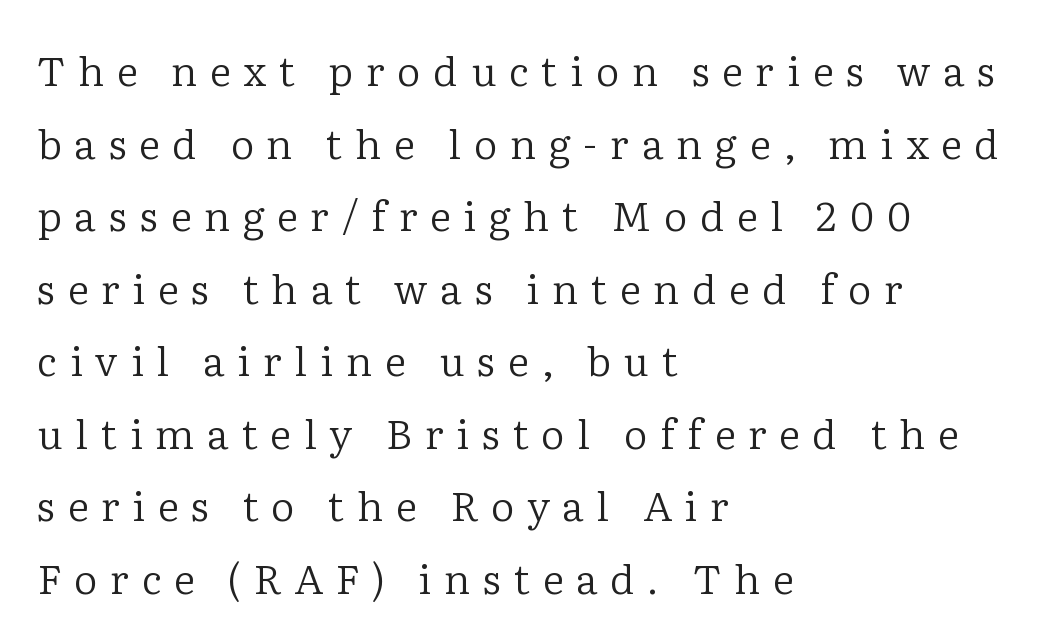
Q: Is the text bold? A: No.
Q: Is the text italic (slanted)? A: No, it is upright.
Q: Is the typeface a serif or a sans-serif typeface? A: Serif.
Q: Is the text underlined? A: No.
Q: How is the paragraph aligned? A: Left-aligned.
Q: Is the spacing between letters normal or unusually wide? A: Unusually wide.
Q: Width (condensed, normal, or wide)? A: Normal.
Q: Stroke contrast? A: Low.
Q: x-height? A: Medium.
Q: Monospaced? A: No.
